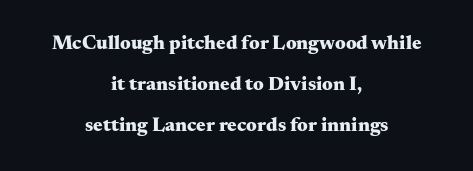
Compared with a flush-left layout, this one balances lines on the center instead. A full-strength bold gives these letters their thick strokes. The face used here is rendered with its standard letterfit. The space directly below the letters is spotless. These lines were composed using upright roman letters.
